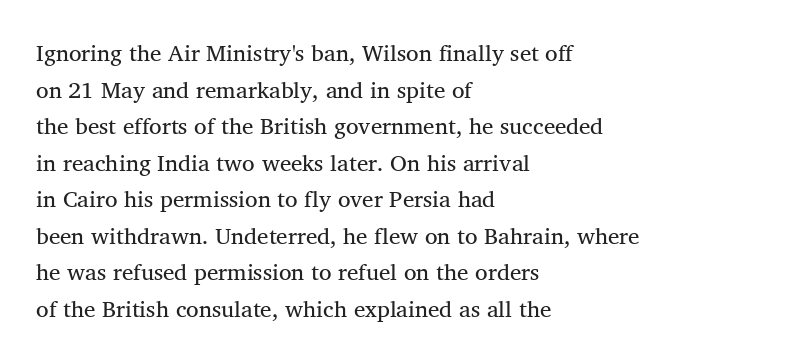
Notice how descenders clear the ascenders below comfortably — that's standard leading. Heft: none added — not bold. Posture: upright roman. The tracking reads as untouched default to a designer's eye. If you drew a ruler down the left edge, every line would touch it.
